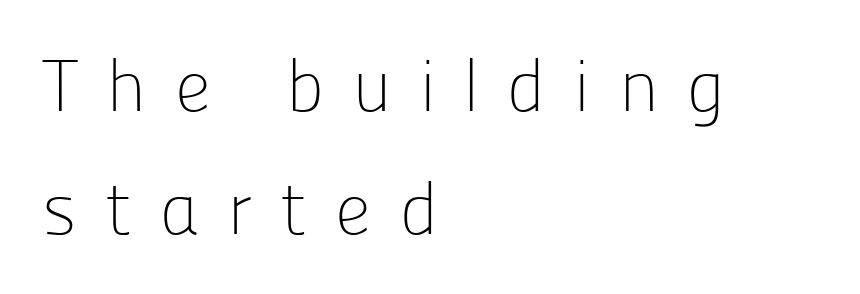
The image shows 73 px light sans-serif type, upright; set left-aligned, normal line spacing (1.68x), unusually wide letter spacing (+0.38 em), not underlined; low stroke contrast and a medium x-height.
